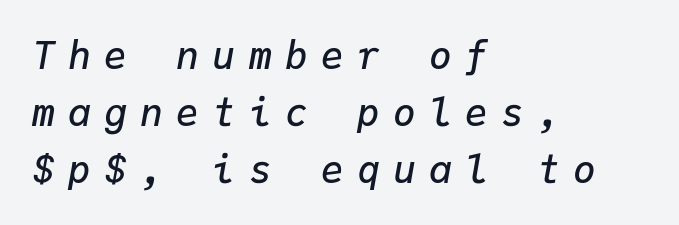
Q: Is the text bold? A: Semi-bold.
Q: Is the text italic (slanted)? A: Yes, it leans right by about 9 degrees.
Q: Is the text underlined? A: No.
Q: How is the paragraph aligned? A: Left-aligned.
Q: Is the spacing between letters normal or unusually wide? A: Unusually wide.
Q: Is the spacing between lines tight, normal or loose? A: Normal.
Q: Width (condensed, normal, or wide)? A: Normal.
Q: Stroke contrast? A: Low.
Q: x-height? A: Medium.
Q: Monospaced? A: Yes.
